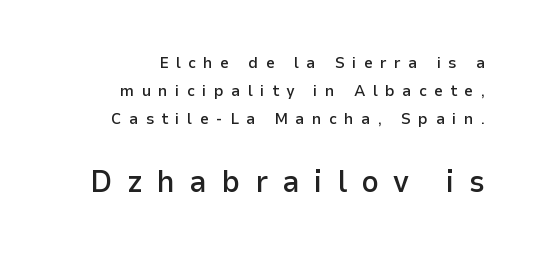
The image shows 31 px semibold sans-serif type, upright; set right-aligned, line spacing 1.76x, unusually wide letter spacing (+0.46 em), not underlined; the second (bottom) block is 1.94x larger; low stroke contrast and a medium x-height.
